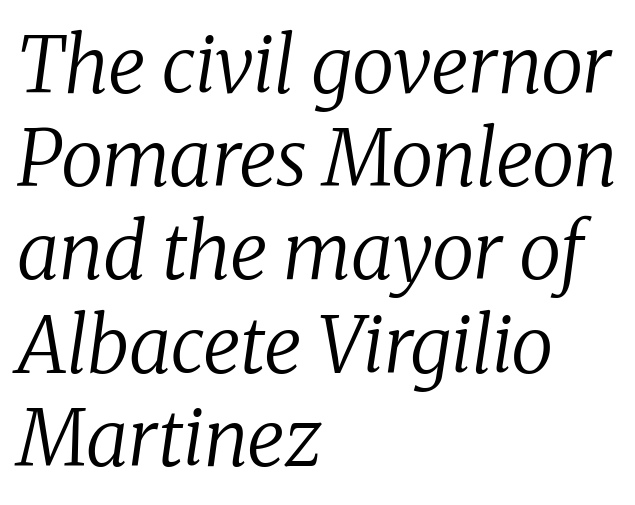
Q: Is the text bold? A: No.
Q: Is the text italic (slanted)? A: Yes, it leans right by about 8 degrees.
Q: Is the typeface a serif or a sans-serif typeface? A: Serif.
Q: Is the text underlined? A: No.
Q: How is the paragraph aligned? A: Left-aligned.
Q: Is the spacing between letters normal or unusually wide? A: Normal.
Q: Width (condensed, normal, or wide)? A: Normal.
Q: Stroke contrast? A: Low.
Q: x-height? A: Medium.
Q: Monospaced? A: No.
